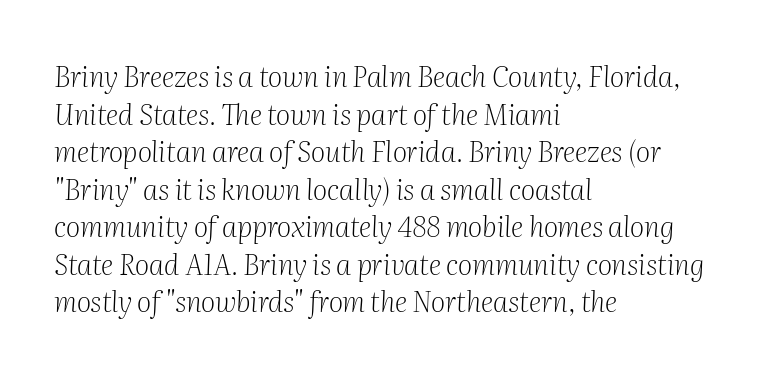
{"serif": "yes", "italic": "yes", "lean": "right", "slant_degrees": 2, "bold": "no", "weight": "light", "width": "normal", "stroke_contrast": "medium", "x_height": "medium", "monospaced": "no", "underline": "no", "align": "left", "line_spacing": "normal", "line_spacing_ratio": 1.34, "letter_spacing": "normal", "letter_spacing_em": 0.0, "glyph_px": 28}
